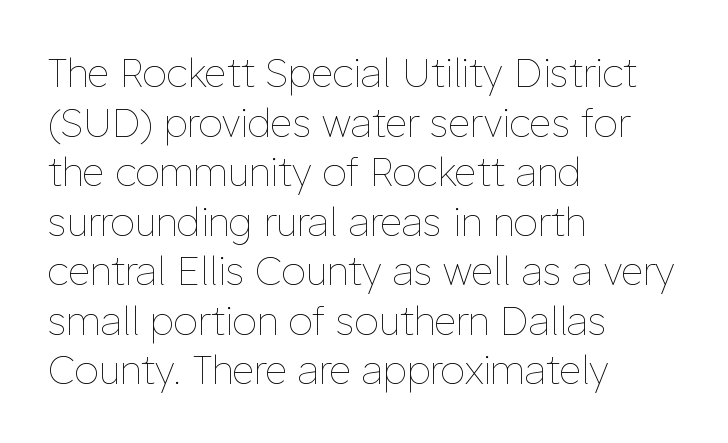
Q: Is the text bold? A: No.
Q: Is the text italic (slanted)? A: No, it is upright.
Q: Is the text underlined? A: No.
Q: How is the paragraph aligned? A: Left-aligned.
Q: Is the spacing between letters normal or unusually wide? A: Normal.
Q: Is the spacing between lines tight, normal or loose? A: Normal.
Q: Width (condensed, normal, or wide)? A: Normal.
Q: Stroke contrast? A: Low.
Q: x-height? A: Medium.
Q: Monospaced? A: No.
